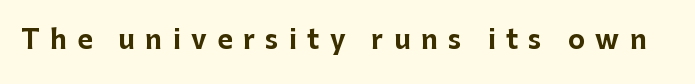
The image shows 26 px bold type, upright; set unusually wide letter spacing (+0.4 em), not underlined.
